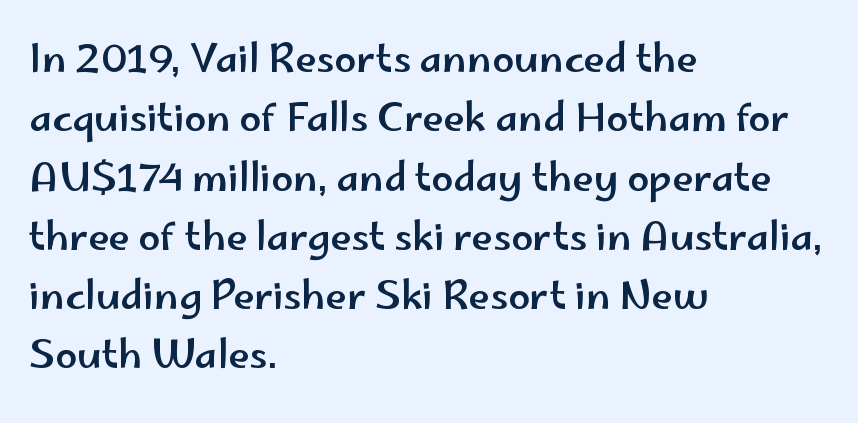
{"serif": "no", "italic": "no", "width": "wide", "stroke_contrast": "low", "x_height": "small", "monospaced": "no", "underline": "no", "align": "left", "line_spacing": "normal", "line_spacing_ratio": 1.52, "letter_spacing": "normal", "letter_spacing_em": 0.0, "glyph_px": 39}
